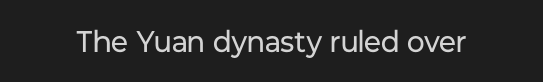
{"serif": "no", "italic": "no", "bold": "no", "weight": "regular", "width": "normal", "stroke_contrast": "low", "x_height": "medium", "monospaced": "no", "underline": "no", "letter_spacing": "normal", "letter_spacing_em": 0.0, "glyph_px": 30}
